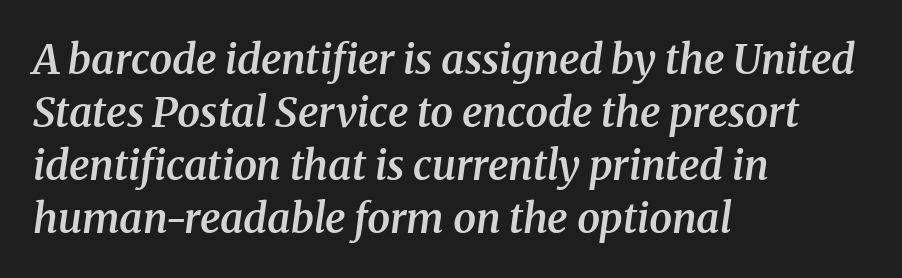
Q: Is the text bold? A: Semi-bold.
Q: Is the text italic (slanted)? A: Yes, it leans right by about 8 degrees.
Q: Is the typeface a serif or a sans-serif typeface? A: Serif.
Q: Is the text underlined? A: No.
Q: How is the paragraph aligned? A: Left-aligned.
Q: Is the spacing between letters normal or unusually wide? A: Normal.
Q: Is the spacing between lines tight, normal or loose? A: Normal.
Q: Width (condensed, normal, or wide)? A: Normal.
Q: Stroke contrast? A: Medium.
Q: x-height? A: Medium.
Q: Monospaced? A: No.
